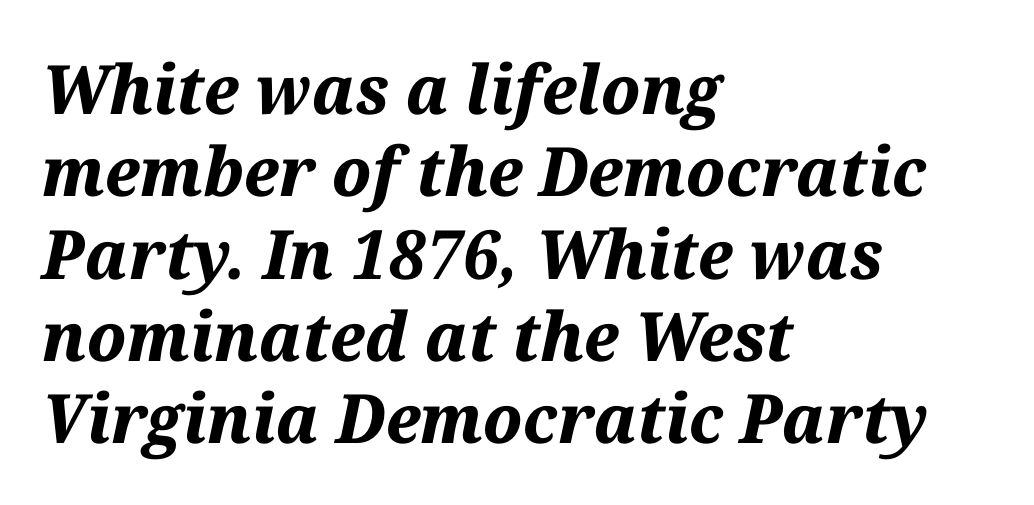
{"italic": "yes", "lean": "right", "slant_degrees": 12, "bold": "yes", "weight": "bold", "width": "normal", "stroke_contrast": "medium", "x_height": "medium", "monospaced": "no", "underline": "no", "align": "left", "line_spacing_ratio": 1.21, "letter_spacing": "normal", "letter_spacing_em": 0.0, "glyph_px": 68}
